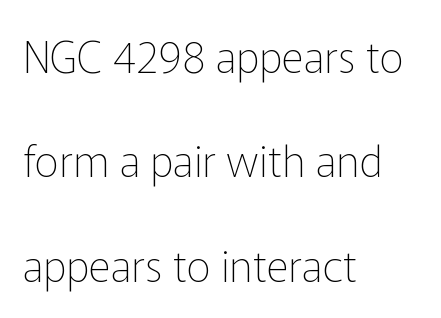
Q: Is the text bold? A: No.
Q: Is the text italic (slanted)? A: No, it is upright.
Q: Is the typeface a serif or a sans-serif typeface? A: Sans-serif.
Q: Is the text underlined? A: No.
Q: How is the paragraph aligned? A: Left-aligned.
Q: Is the spacing between letters normal or unusually wide? A: Normal.
Q: Is the spacing between lines tight, normal or loose? A: Loose.
Q: Width (condensed, normal, or wide)? A: Normal.
Q: Stroke contrast? A: Low.
Q: x-height? A: Medium.
Q: Monospaced? A: No.
